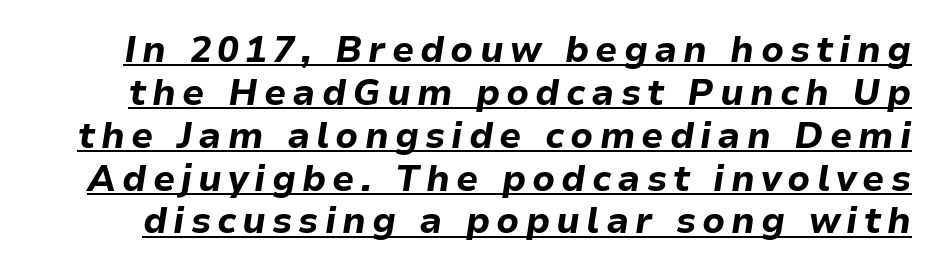
Compared with ordinary roman type, these characters are visibly tilted. A rule runs beneath these lines of type. Is this a fixed-width face? No — the glyphs have proportional, varying widths. Heavy, bold letterforms.
